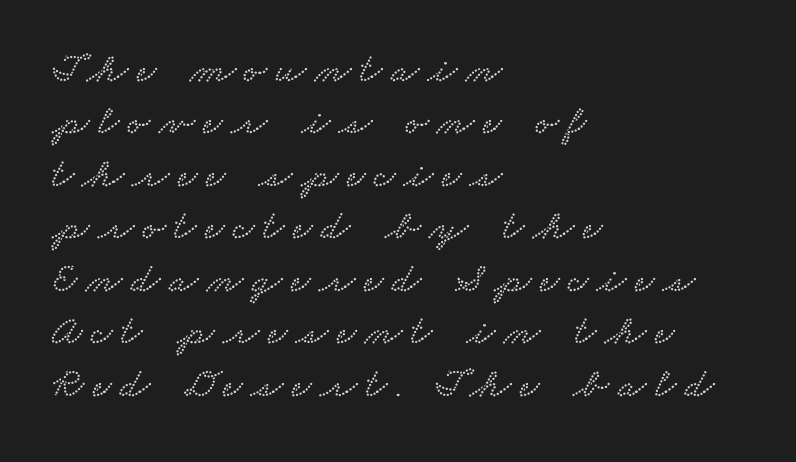
The image shows 42 px wide serif type; set left-aligned, normal line spacing (1.25x), unusually wide letter spacing (+0.21 em), not underlined; low stroke contrast and a small x-height.
